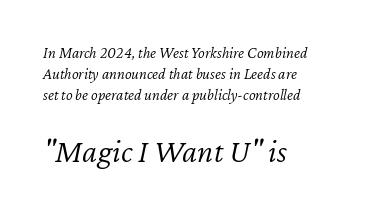
{"italic": "yes", "lean": "right", "slant_degrees": 12, "bold": "no", "weight": "light", "width": "normal", "stroke_contrast": "low", "x_height": "medium", "monospaced": "no", "underline": "no", "align": "left", "line_spacing": "normal", "line_spacing_ratio": 1.3, "letter_spacing": "normal", "letter_spacing_em": 0.0, "larger_block": "second", "size_ratio": 2.06, "glyph_px": 33}
